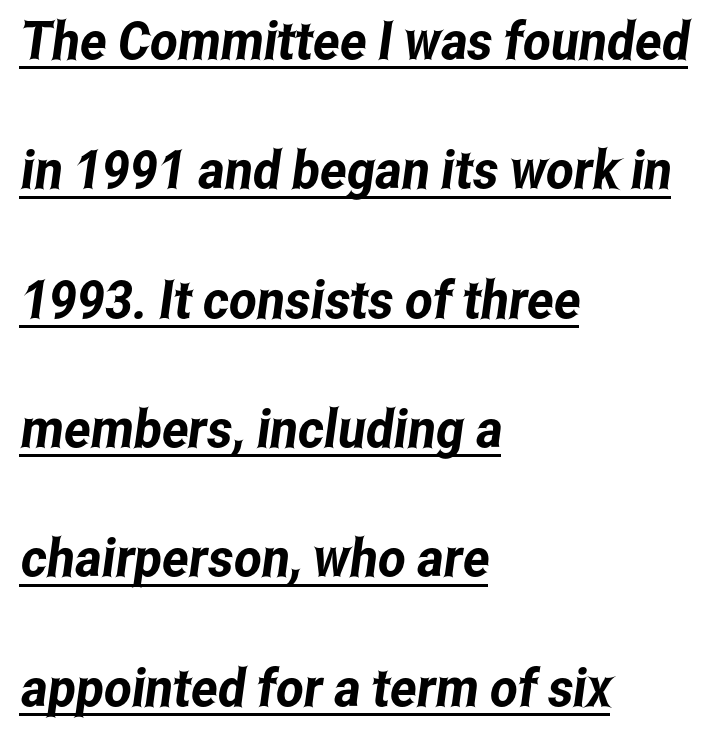
The image shows 53 px condensed sans-serif type; set left-aligned, loose line spacing (2.44x), normal letter spacing, underlined; low stroke contrast and a medium x-height.
